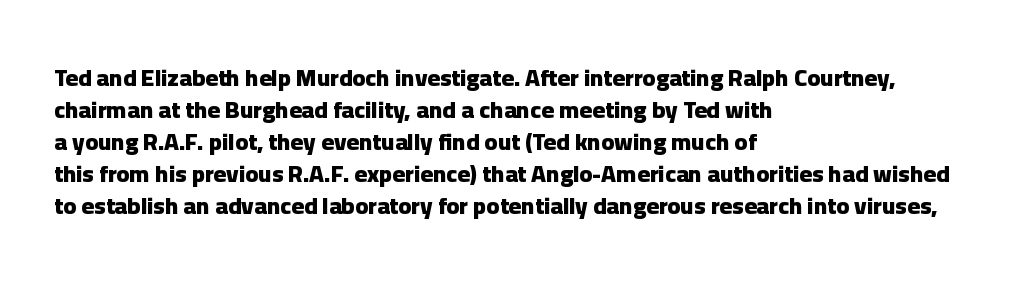
{"italic": "no", "bold": "yes", "underline": "no", "align": "left", "line_spacing": "normal", "line_spacing_ratio": 1.33, "letter_spacing": "normal", "letter_spacing_em": 0.0, "glyph_px": 24}
